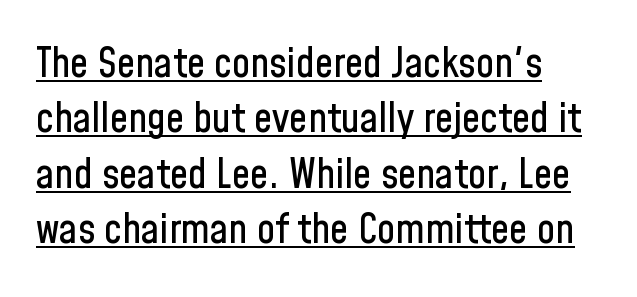
{"serif": "no", "italic": "no", "width": "condensed", "stroke_contrast": "low", "x_height": "medium", "monospaced": "no", "underline": "yes", "align": "left", "line_spacing": "normal", "line_spacing_ratio": 1.35, "letter_spacing": "normal", "letter_spacing_em": 0.0, "glyph_px": 41}
